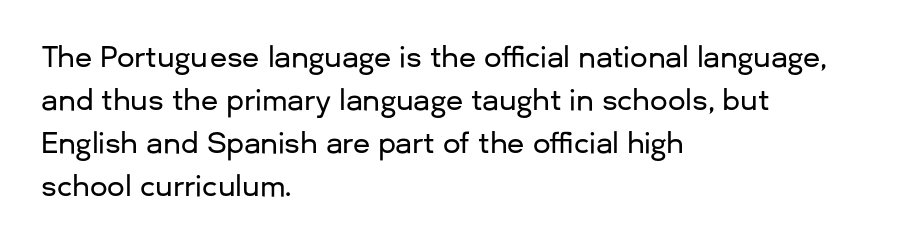
Varying glyph widths throughout — classic text-font behaviour. Only glyphs here, with clear space below each row. The designer went with a sans here, leaving each stem footless. You could call the tracking neutral — neither tight nor loose.
